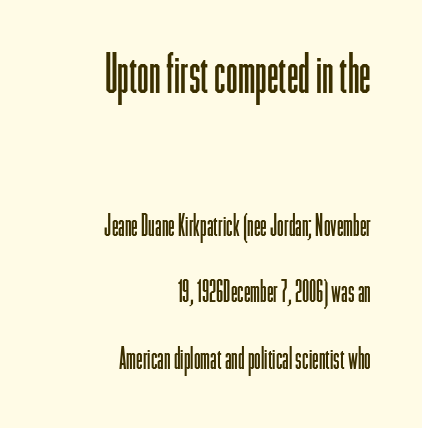
Q: Is the text bold? A: No.
Q: Is the text italic (slanted)? A: No, it is upright.
Q: Is the typeface a serif or a sans-serif typeface? A: Sans-serif.
Q: Is the text underlined? A: No.
Q: How is the paragraph aligned? A: Right-aligned.
Q: Is the spacing between letters normal or unusually wide? A: Normal.
Q: Is the spacing between lines tight, normal or loose? A: Loose.
Q: Which block of text is set in a larger size, the first (top) or the second (bottom)? A: The first (top) one.
Q: Width (condensed, normal, or wide)? A: Condensed.
Q: Stroke contrast? A: Low.
Q: x-height? A: Medium.
Q: Monospaced? A: No.
